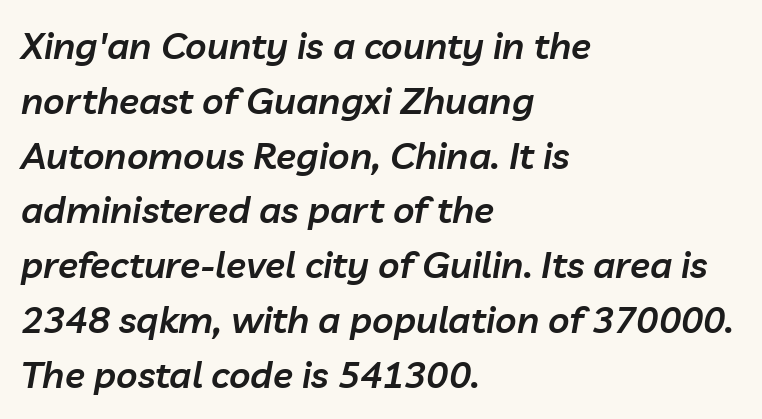
Q: Is the text bold? A: Semi-bold.
Q: Is the text italic (slanted)? A: Yes, it leans right by about 10 degrees.
Q: Is the text underlined? A: No.
Q: How is the paragraph aligned? A: Left-aligned.
Q: Is the spacing between letters normal or unusually wide? A: Normal.
Q: Is the spacing between lines tight, normal or loose? A: Normal.
Q: Width (condensed, normal, or wide)? A: Normal.
Q: Stroke contrast? A: Low.
Q: x-height? A: Medium.
Q: Monospaced? A: No.
